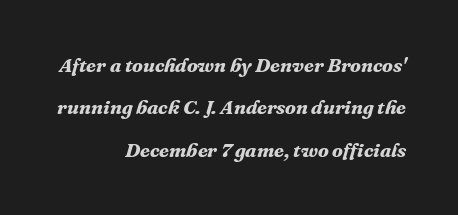
{"italic": "yes", "lean": "right", "slant_degrees": 16, "bold": "yes", "underline": "no", "align": "right", "line_spacing": "loose", "line_spacing_ratio": 2.12, "letter_spacing": "normal", "letter_spacing_em": 0.0, "glyph_px": 20}
